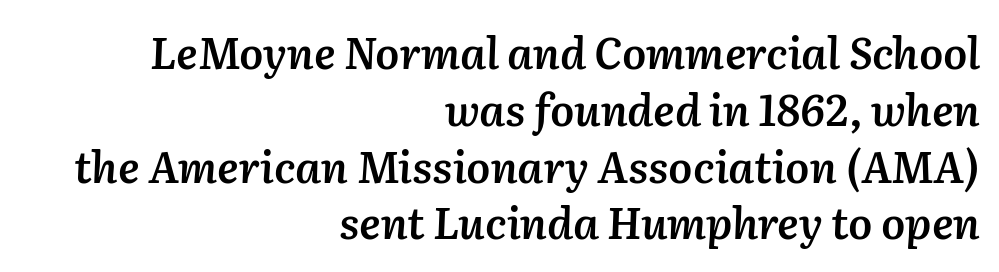
{"italic": "yes", "lean": "right", "slant_degrees": 2, "bold": "semi", "weight": "semibold", "width": "normal", "stroke_contrast": "medium", "x_height": "medium", "monospaced": "no", "underline": "no", "align": "right", "line_spacing": "normal", "line_spacing_ratio": 1.32, "letter_spacing": "normal", "letter_spacing_em": 0.0, "glyph_px": 43}
